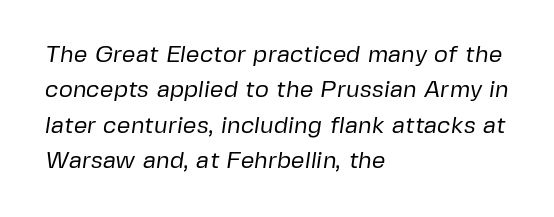
Q: Is the text bold? A: No.
Q: Is the text underlined? A: No.
Q: How is the paragraph aligned? A: Left-aligned.
Q: Is the spacing between letters normal or unusually wide? A: Normal.
Q: Is the spacing between lines tight, normal or loose? A: Normal.
